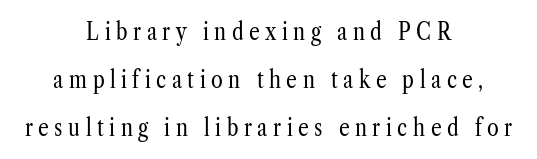
Centered paragraph, ragged on both sides. The line-height multiplier appears high, well above default. The type sits square on the baseline with zero lean. Is the type heavy? It reads as light-to-regular instead.
